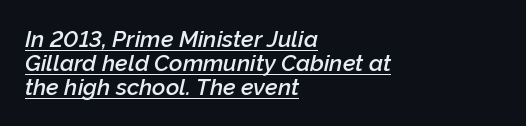
Q: Is the text bold? A: Semi-bold.
Q: Is the text italic (slanted)? A: Yes, it leans right by about 12 degrees.
Q: Is the text underlined? A: Yes.
Q: How is the paragraph aligned? A: Left-aligned.
Q: Is the spacing between letters normal or unusually wide? A: Normal.
Q: Is the spacing between lines tight, normal or loose? A: Tight.
